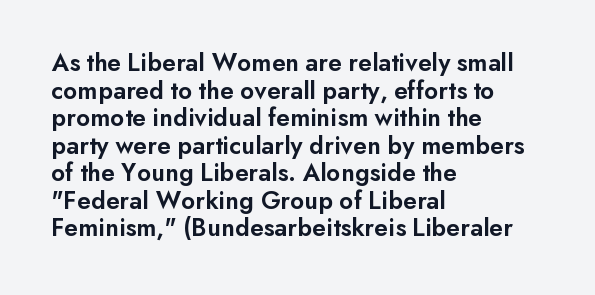
The image shows 26 px text type, upright; set left-aligned, tight line spacing (1.06x), normal letter spacing, not underlined.
